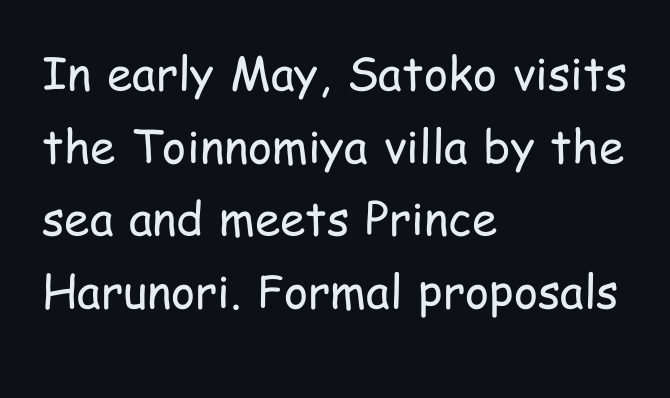
The image shows 46 px regular-weight, condensed sans-serif type, upright; set left-aligned, normal line spacing (1.58x), normal letter spacing, not underlined; low stroke contrast and a medium x-height.
